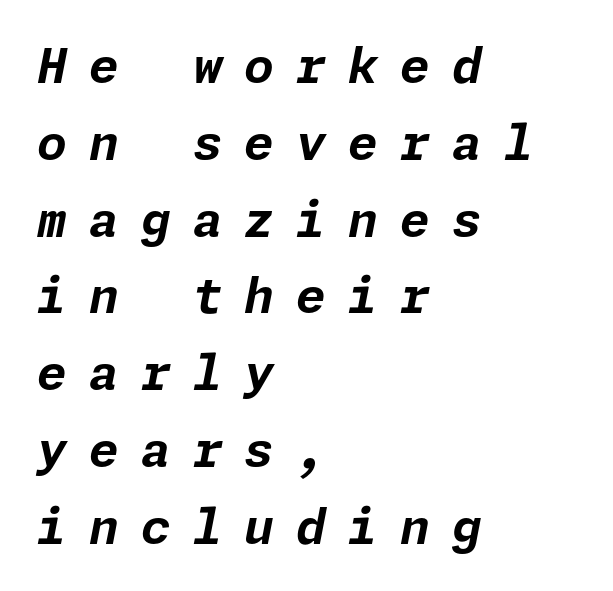
Q: Is the text bold? A: Yes.
Q: Is the text italic (slanted)? A: Yes, it leans right by about 11 degrees.
Q: Is the text underlined? A: No.
Q: How is the paragraph aligned? A: Left-aligned.
Q: Is the spacing between letters normal or unusually wide? A: Unusually wide.
Q: Is the spacing between lines tight, normal or loose? A: Normal.
Q: Width (condensed, normal, or wide)? A: Normal.
Q: Stroke contrast? A: Low.
Q: x-height? A: Medium.
